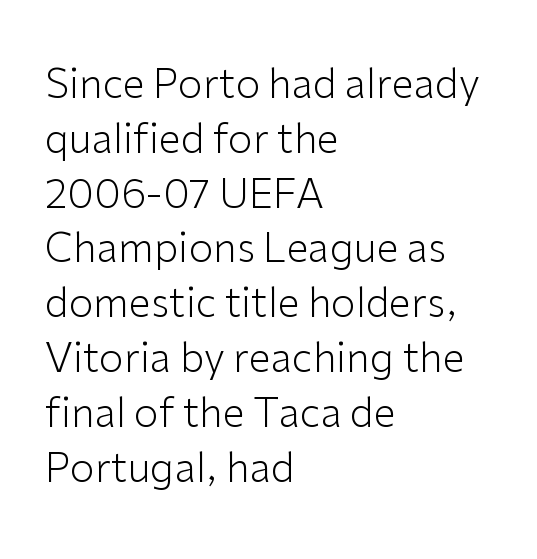
{"serif": "no", "italic": "no", "bold": "no", "weight": "light", "width": "normal", "stroke_contrast": "low", "x_height": "medium", "monospaced": "no", "underline": "no", "align": "left", "line_spacing": "normal", "line_spacing_ratio": 1.37, "letter_spacing": "normal", "letter_spacing_em": 0.0, "glyph_px": 40}
